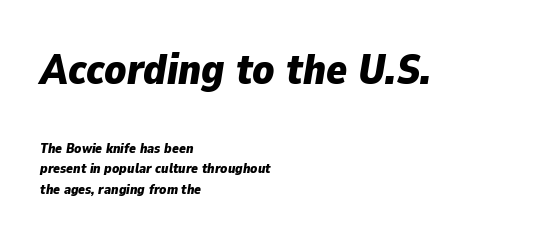
The image shows 43 px bold type, italic (leaning right); set left-aligned, normal line spacing (1.47x), normal letter spacing, not underlined; the first (top) block is 3.07x larger; low stroke contrast and a medium x-height.
